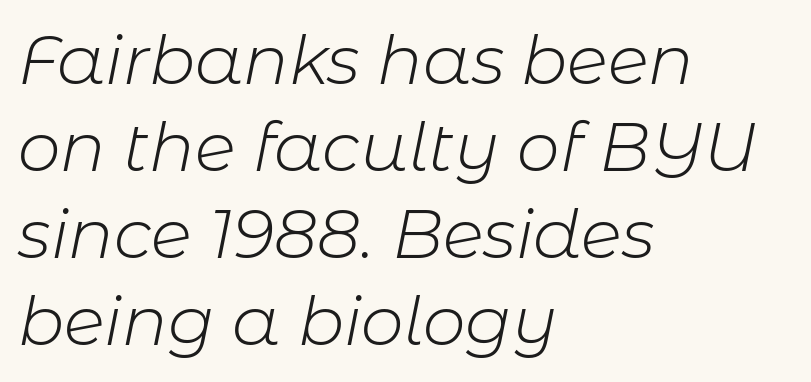
Do the characters align in a grid? No, the font is proportional. Horizontally, the lines are justified to the leading edge only. Has an underline been added? It has not. Leading matches the norm, producing a regular column.
